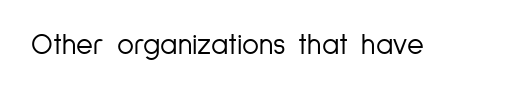
Q: Is the text bold? A: No.
Q: Is the text italic (slanted)? A: No, it is upright.
Q: Is the typeface a serif or a sans-serif typeface? A: Sans-serif.
Q: Is the text underlined? A: No.
Q: Is the spacing between letters normal or unusually wide? A: Normal.
Q: Width (condensed, normal, or wide)? A: Condensed.
Q: Stroke contrast? A: Low.
Q: x-height? A: Medium.
Q: Monospaced? A: No.
